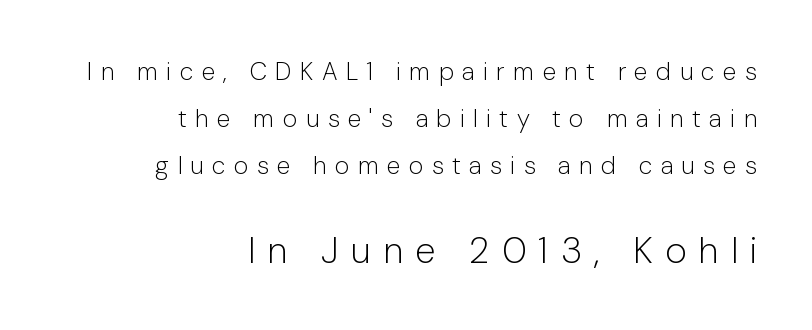
Which chunk is bigger? The second one — the bottom block dwarfs the top. The face used here is a sans, in the tradition of grotesques and geometrics. Is this a heavy cut? Hardly; it is regular or lighter. In terms of letterspacing, this is a distinctly airy, spread setting. The letters advance in unequal steps, a hallmark of proportional type.
